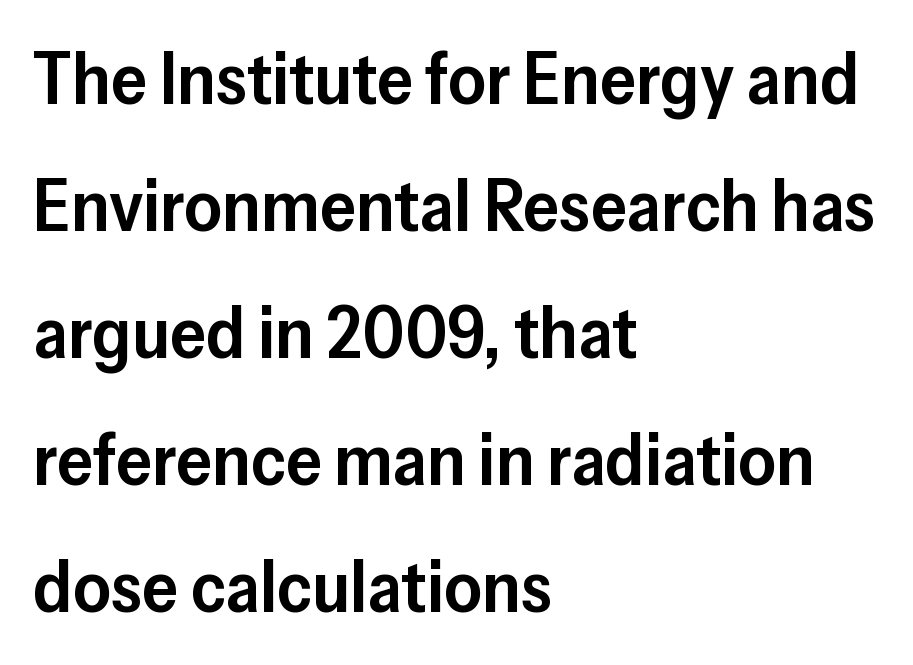
{"serif": "no", "italic": "no", "bold": "semi", "weight": "semibold", "width": "normal", "stroke_contrast": "low", "x_height": "medium", "monospaced": "no", "underline": "no", "align": "left", "line_spacing_ratio": 1.74, "letter_spacing": "normal", "letter_spacing_em": 0.0, "glyph_px": 73}
